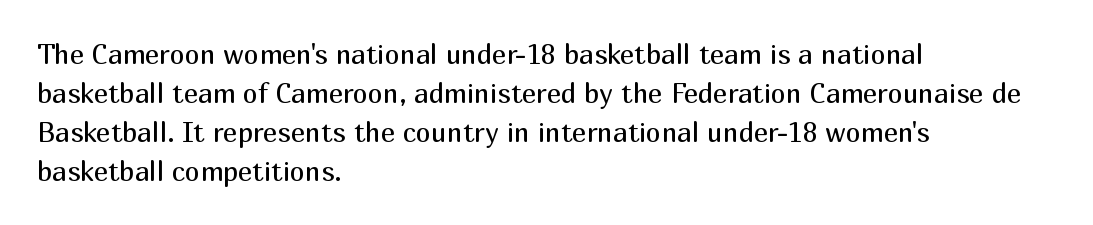
The image shows 27 px text type, upright; set left-aligned, normal line spacing (1.45x), normal letter spacing, not underlined.
